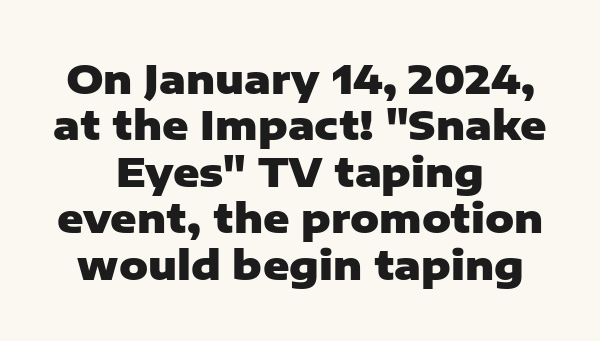
{"serif": "no", "italic": "no", "bold": "yes", "weight": "heavy", "width": "normal", "stroke_contrast": "low", "x_height": "medium", "monospaced": "no", "underline": "no", "align": "center", "line_spacing_ratio": 1.16, "letter_spacing": "normal", "letter_spacing_em": 0.0, "glyph_px": 40}
